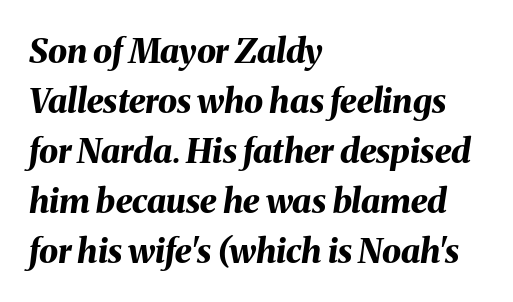
{"italic": "yes", "lean": "right", "slant_degrees": 8, "bold": "yes", "weight": "bold", "width": "normal", "stroke_contrast": "medium", "x_height": "medium", "monospaced": "no", "underline": "no", "align": "left", "line_spacing": "normal", "line_spacing_ratio": 1.47, "letter_spacing": "normal", "letter_spacing_em": 0.0, "glyph_px": 34}
